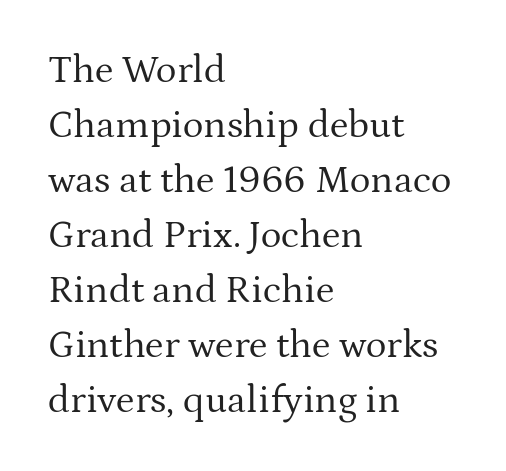
The image shows 39 px regular-weight serif type, upright; set left-aligned, normal line spacing (1.41x), normal letter spacing, not underlined; medium stroke contrast and a medium x-height.
